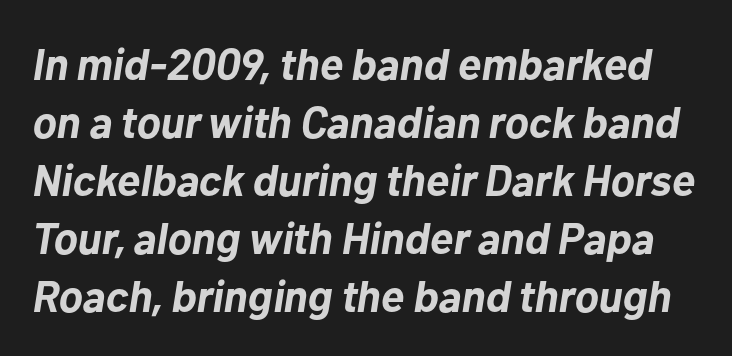
{"italic": "yes", "lean": "right", "slant_degrees": 10, "bold": "yes", "weight": "bold", "width": "normal", "stroke_contrast": "low", "x_height": "medium", "monospaced": "no", "underline": "no", "line_spacing": "normal", "line_spacing_ratio": 1.32, "letter_spacing": "normal", "letter_spacing_em": 0.0, "glyph_px": 44}
